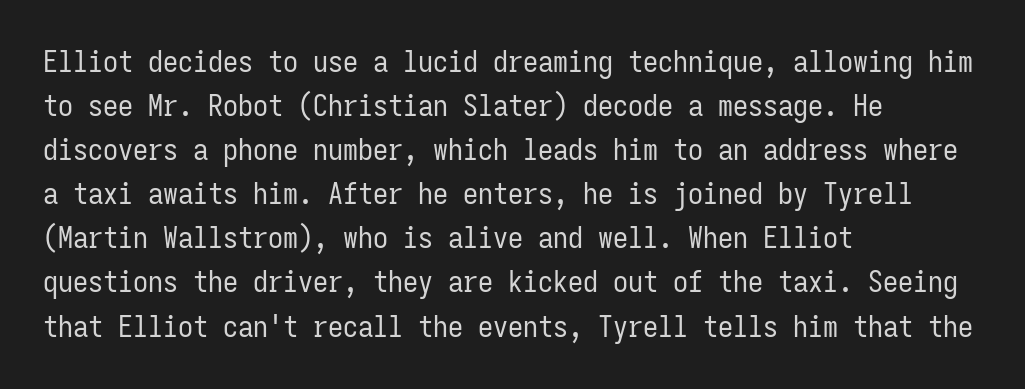
The image shows 30 px regular-weight, condensed sans-serif type, upright, monospaced; set left-aligned, normal line spacing (1.47x), normal letter spacing, not underlined; low stroke contrast and a medium x-height.
